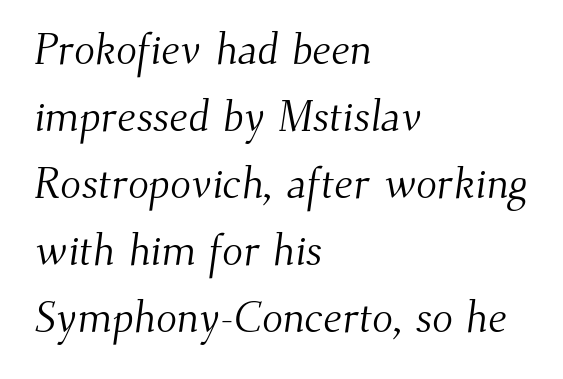
Underlining? Definitely not there. A typesetter would label this face a serif. This rendering uses left alignment, leaving the right contour irregular. Nothing unusual about the tracking: characters are spaced as the font intends.
